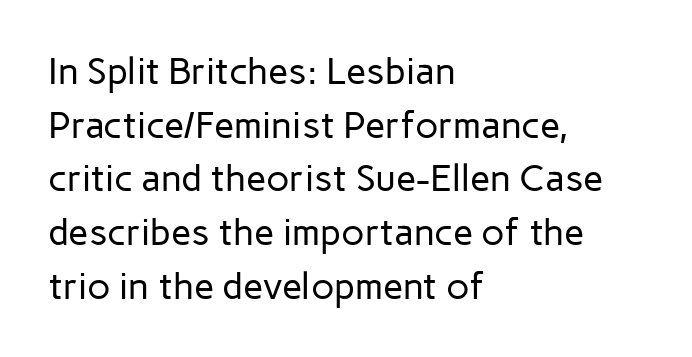
Q: Is the text bold? A: No.
Q: Is the text italic (slanted)? A: No, it is upright.
Q: Is the typeface a serif or a sans-serif typeface? A: Sans-serif.
Q: Is the text underlined? A: No.
Q: How is the paragraph aligned? A: Left-aligned.
Q: Is the spacing between letters normal or unusually wide? A: Normal.
Q: Is the spacing between lines tight, normal or loose? A: Normal.
Q: Width (condensed, normal, or wide)? A: Normal.
Q: Stroke contrast? A: Low.
Q: x-height? A: Medium.
Q: Monospaced? A: No.
